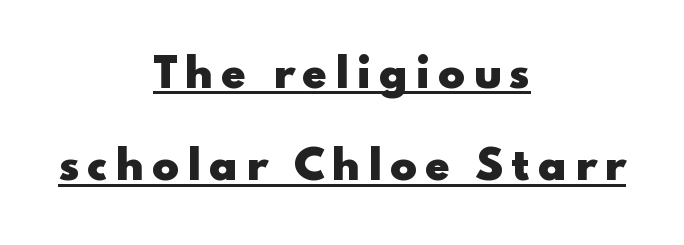
Q: Is the text bold? A: Yes.
Q: Is the text italic (slanted)? A: No, it is upright.
Q: Is the typeface a serif or a sans-serif typeface? A: Sans-serif.
Q: Is the text underlined? A: Yes.
Q: How is the paragraph aligned? A: Centered.
Q: Is the spacing between lines tight, normal or loose? A: Loose.
Q: Width (condensed, normal, or wide)? A: Wide.
Q: Stroke contrast? A: Low.
Q: x-height? A: Small.
Q: Monospaced? A: No.
